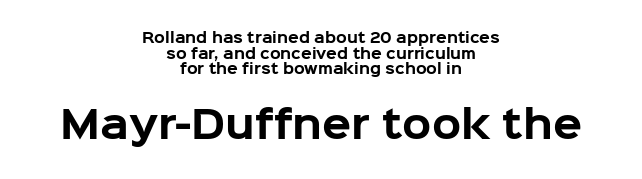
Serifs: no, the terminals of the letterforms are clean. Is the letter spacing exaggerated? No — it looks like the ordinary default. Notice how descenders almost collide with the ascenders below — that's tight leading. Size contrast runs from small at the top to large at the bottom. Words float on clear page, feet unadorned.
